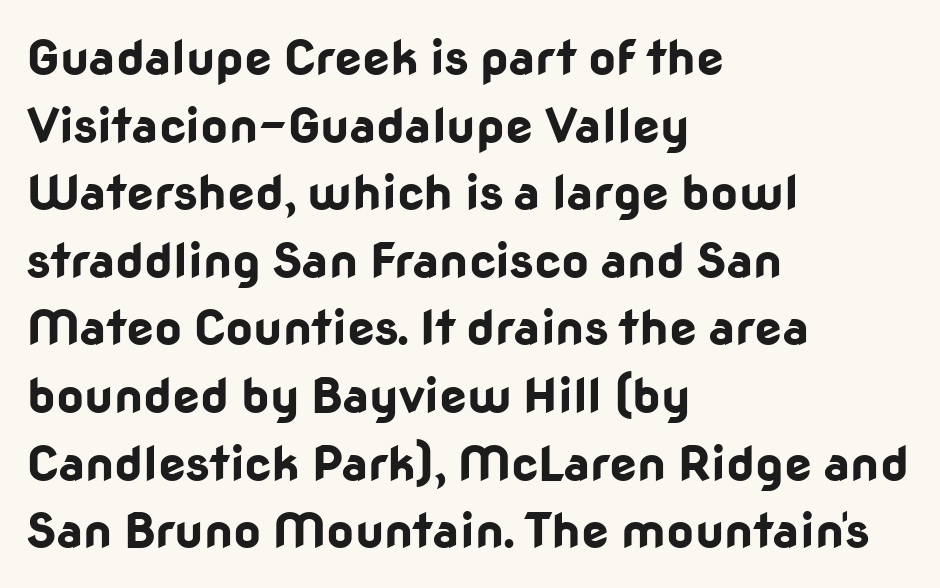
Q: Is the text bold? A: Yes.
Q: Is the text italic (slanted)? A: No, it is upright.
Q: Is the typeface a serif or a sans-serif typeface? A: Sans-serif.
Q: Is the text underlined? A: No.
Q: How is the paragraph aligned? A: Left-aligned.
Q: Is the spacing between letters normal or unusually wide? A: Normal.
Q: Is the spacing between lines tight, normal or loose? A: Normal.
Q: Width (condensed, normal, or wide)? A: Normal.
Q: Stroke contrast? A: Low.
Q: x-height? A: Medium.
Q: Monospaced? A: No.
